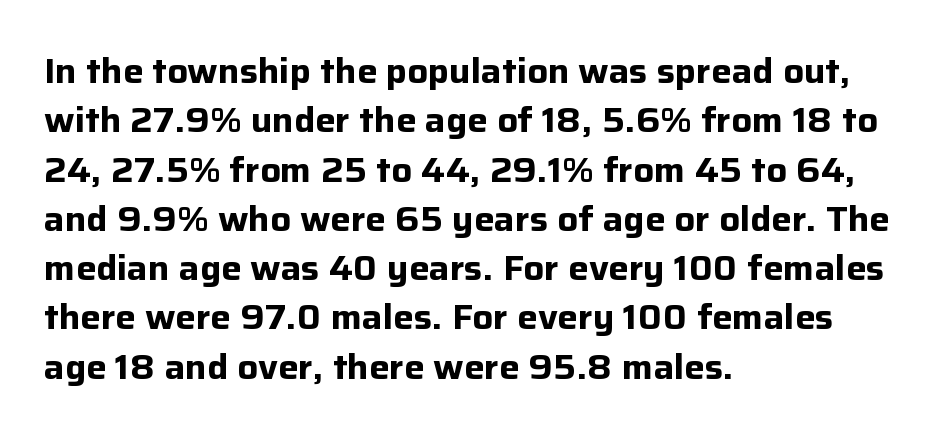
{"serif": "no", "italic": "no", "bold": "yes", "weight": "bold", "width": "normal", "stroke_contrast": "low", "x_height": "medium", "monospaced": "no", "underline": "no", "align": "left", "line_spacing": "normal", "line_spacing_ratio": 1.45, "letter_spacing": "normal", "letter_spacing_em": 0.0, "glyph_px": 34}
